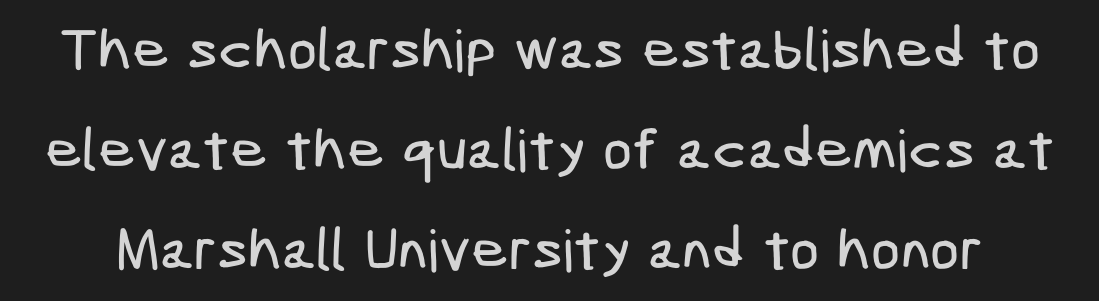
You could call the tracking neutral — neither tight nor loose. A sans-serif font was chosen for this passage. The gap between lines stays unmarked.
